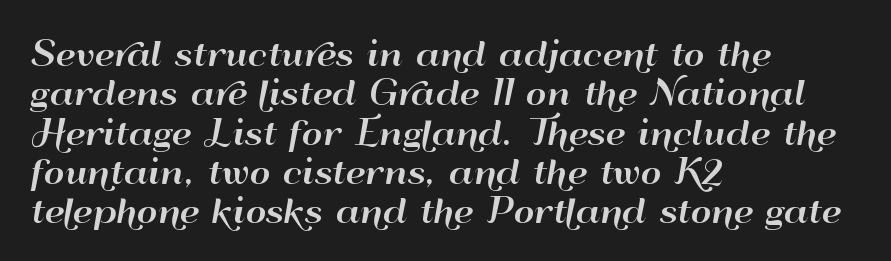
The area under the type is left untouched. Caption: standard tracking, unaltered. Varying glyph widths throughout — classic text-font behaviour. These lines are composed in type without serifs.
